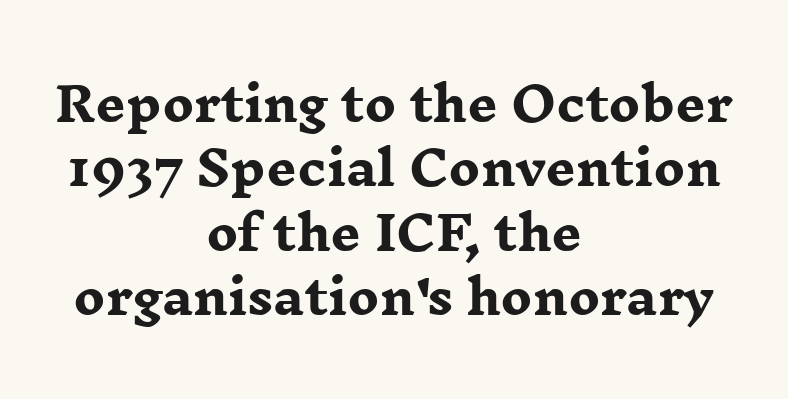
The image shows 47 px heavy, wide serif type, upright; set centered, normal line spacing (1.37x), normal letter spacing, not underlined; low stroke contrast and a medium x-height.
